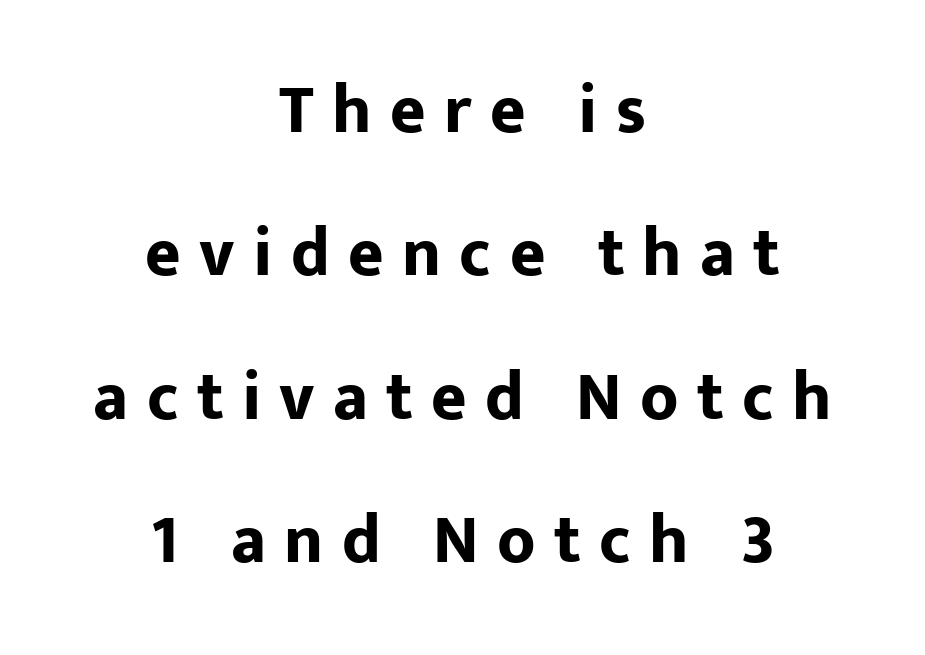
{"serif": "no", "italic": "no", "bold": "yes", "weight": "bold", "width": "normal", "stroke_contrast": "low", "x_height": "medium", "monospaced": "no", "underline": "no", "align": "center", "line_spacing": "loose", "line_spacing_ratio": 2.11, "letter_spacing": "wide", "letter_spacing_em": 0.27, "glyph_px": 68}
